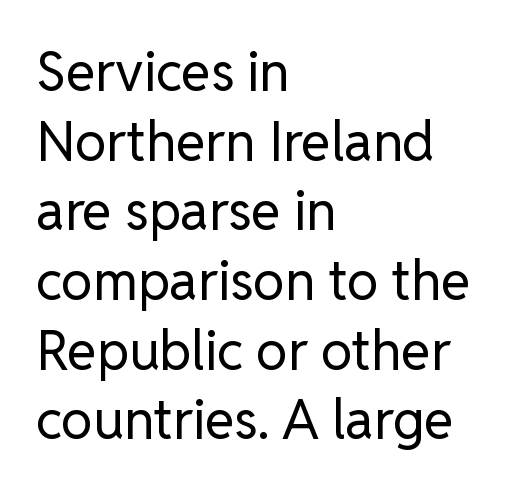
{"serif": "no", "italic": "no", "bold": "no", "weight": "regular", "width": "normal", "stroke_contrast": "low", "x_height": "medium", "monospaced": "no", "underline": "no", "align": "left", "line_spacing": "normal", "line_spacing_ratio": 1.29, "letter_spacing": "normal", "letter_spacing_em": 0.0, "glyph_px": 54}
